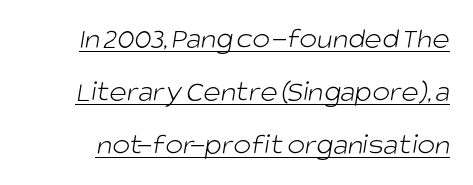
Q: Is the text bold? A: No.
Q: Is the typeface a serif or a sans-serif typeface? A: Sans-serif.
Q: Is the text underlined? A: Yes.
Q: Is the spacing between letters normal or unusually wide? A: Normal.
Q: Width (condensed, normal, or wide)? A: Normal.
Q: Stroke contrast? A: Low.
Q: x-height? A: Large.
Q: Monospaced? A: No.
